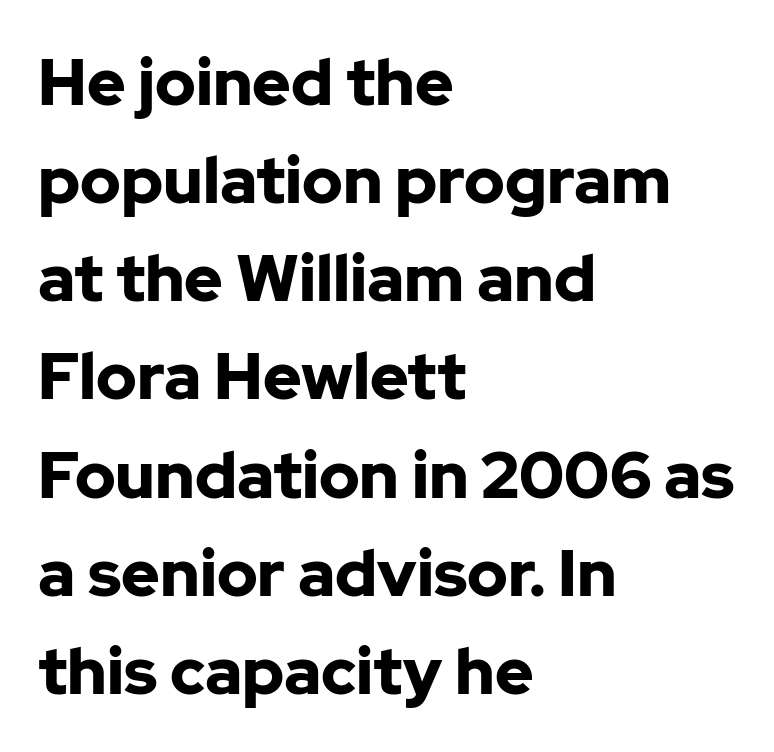
The image shows 65 px bold sans-serif type, upright; set left-aligned, normal line spacing (1.51x), normal letter spacing, not underlined; low stroke contrast and a medium x-height.
